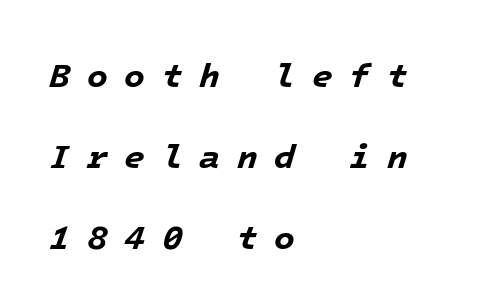
Q: Is the text bold? A: Yes.
Q: Is the text italic (slanted)? A: Yes, it leans right by about 16 degrees.
Q: Is the text underlined? A: No.
Q: How is the paragraph aligned? A: Left-aligned.
Q: Is the spacing between letters normal or unusually wide? A: Unusually wide.
Q: Is the spacing between lines tight, normal or loose? A: Loose.
Q: Width (condensed, normal, or wide)? A: Normal.
Q: Stroke contrast? A: Low.
Q: x-height? A: Medium.
Q: Monospaced? A: Yes.
